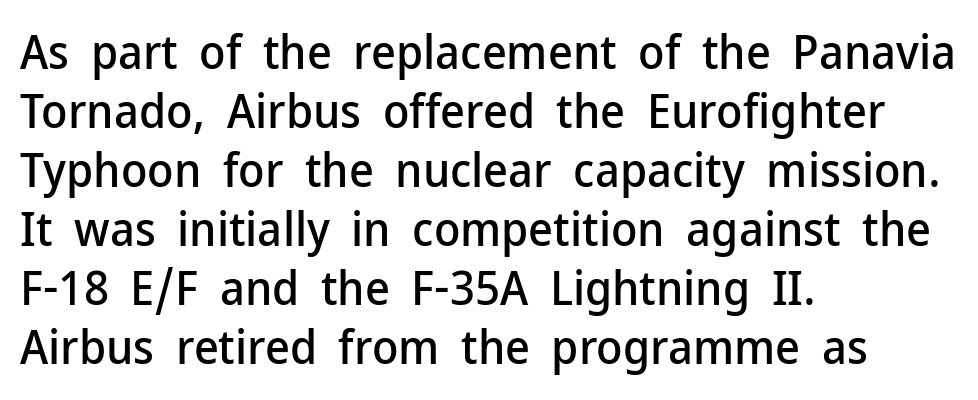
The image shows 48 px sans-serif type, upright; set left-aligned, line spacing 1.23x, normal letter spacing, not underlined; low stroke contrast and a medium x-height.
